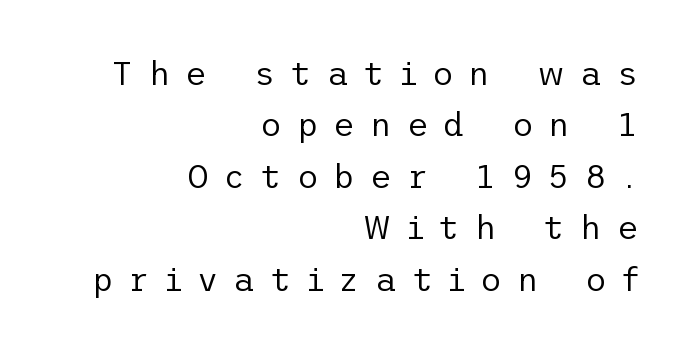
{"serif": "no", "italic": "no", "bold": "no", "weight": "regular", "width": "normal", "stroke_contrast": "low", "x_height": "medium", "underline": "no", "align": "right", "line_spacing": "normal", "line_spacing_ratio": 1.56, "letter_spacing": "wide", "letter_spacing_em": 0.46, "glyph_px": 33}
